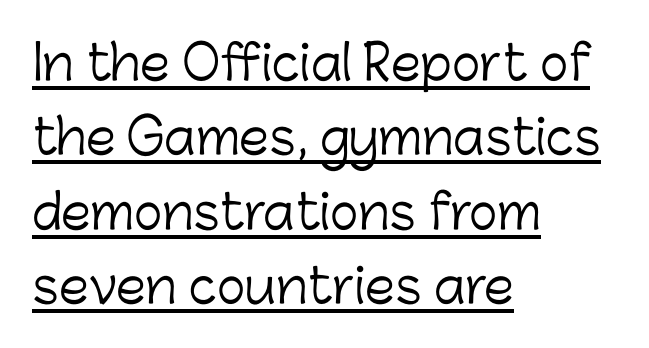
Horizontally, the lines are justified to the leading edge only. Is this a fixed-width face? No — the glyphs have proportional, varying widths. Caption: standard tracking, unaltered. Stroke thickness stays within the range of a standard reading face or lighter. Every word sits above its own underline.
